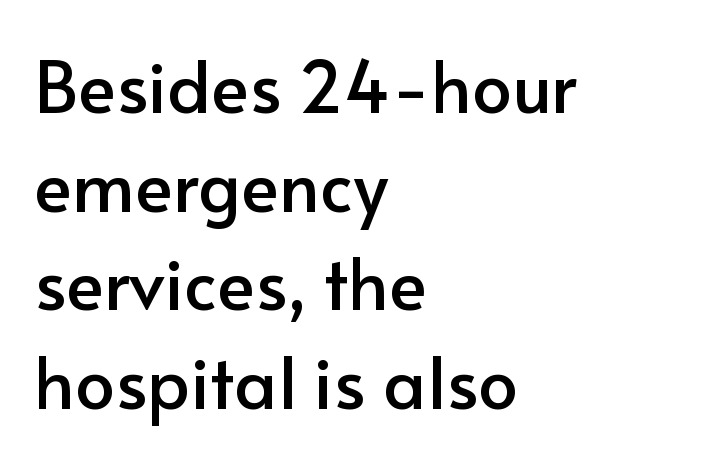
Q: Is the text italic (slanted)? A: No, it is upright.
Q: Is the typeface a serif or a sans-serif typeface? A: Sans-serif.
Q: Is the text underlined? A: No.
Q: How is the paragraph aligned? A: Left-aligned.
Q: Is the spacing between letters normal or unusually wide? A: Normal.
Q: Is the spacing between lines tight, normal or loose? A: Normal.
Q: Width (condensed, normal, or wide)? A: Normal.
Q: Stroke contrast? A: Low.
Q: x-height? A: Small.
Q: Monospaced? A: No.
